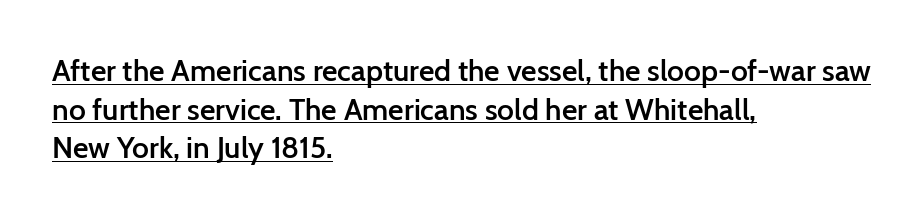
{"serif": "no", "italic": "no", "bold": "semi", "weight": "semibold", "width": "normal", "stroke_contrast": "low", "x_height": "medium", "monospaced": "no", "underline": "yes", "align": "left", "line_spacing": "normal", "line_spacing_ratio": 1.29, "letter_spacing": "normal", "letter_spacing_em": 0.0, "glyph_px": 30}
